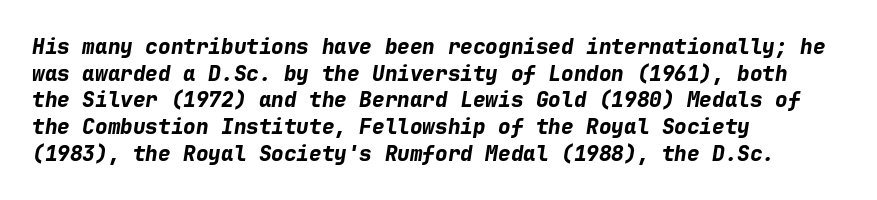
Q: Is the text bold? A: Yes.
Q: Is the text italic (slanted)? A: Yes, it leans right by about 9 degrees.
Q: Is the text underlined? A: No.
Q: How is the paragraph aligned? A: Left-aligned.
Q: Is the spacing between letters normal or unusually wide? A: Normal.
Q: Is the spacing between lines tight, normal or loose? A: Normal.
